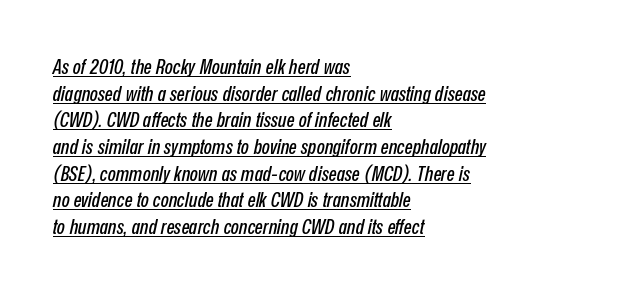
The image shows 21 px text type, italic (leaning right); set left-aligned, normal line spacing (1.27x), normal letter spacing, underlined.
